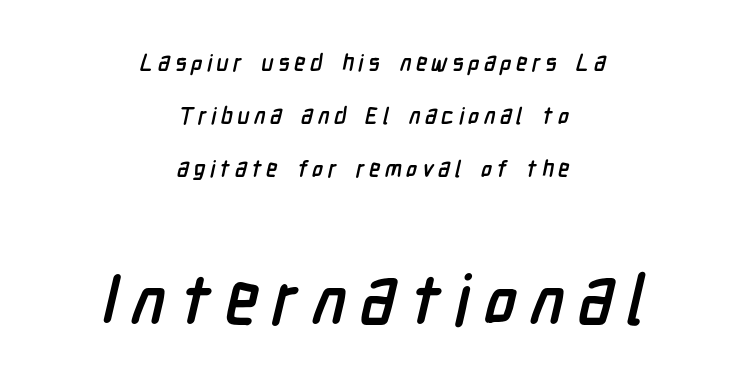
Q: Is the text bold? A: Yes.
Q: Is the typeface a serif or a sans-serif typeface? A: Sans-serif.
Q: Is the text underlined? A: No.
Q: How is the paragraph aligned? A: Centered.
Q: Is the spacing between letters normal or unusually wide? A: Unusually wide.
Q: Is the spacing between lines tight, normal or loose? A: Loose.
Q: Which block of text is set in a larger size, the first (top) or the second (bottom)? A: The second (bottom) one.
Q: Width (condensed, normal, or wide)? A: Condensed.
Q: Stroke contrast? A: Low.
Q: x-height? A: Medium.
Q: Monospaced? A: No.
